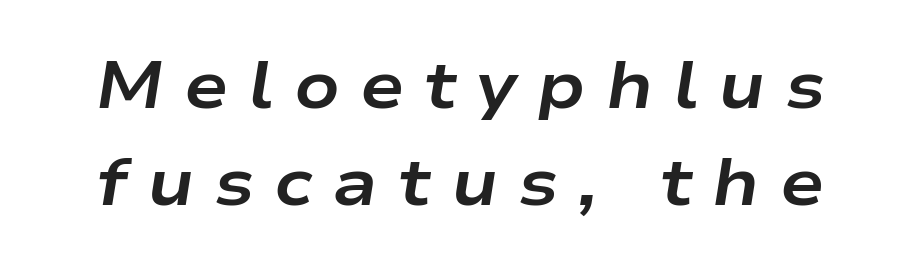
Q: Is the text bold? A: Yes.
Q: Is the text italic (slanted)? A: Yes, it leans right by about 9 degrees.
Q: Is the text underlined? A: No.
Q: Is the spacing between letters normal or unusually wide? A: Unusually wide.
Q: Is the spacing between lines tight, normal or loose? A: Normal.
Q: Width (condensed, normal, or wide)? A: Wide.
Q: Stroke contrast? A: Low.
Q: x-height? A: Medium.
Q: Monospaced? A: No.
